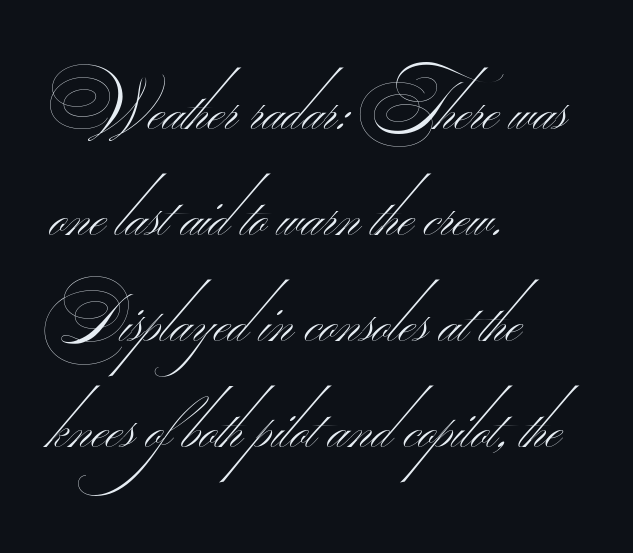
The image shows 68 px thin, wide sans-serif type; set left-aligned, normal line spacing (1.56x), normal letter spacing, not underlined; medium stroke contrast.
